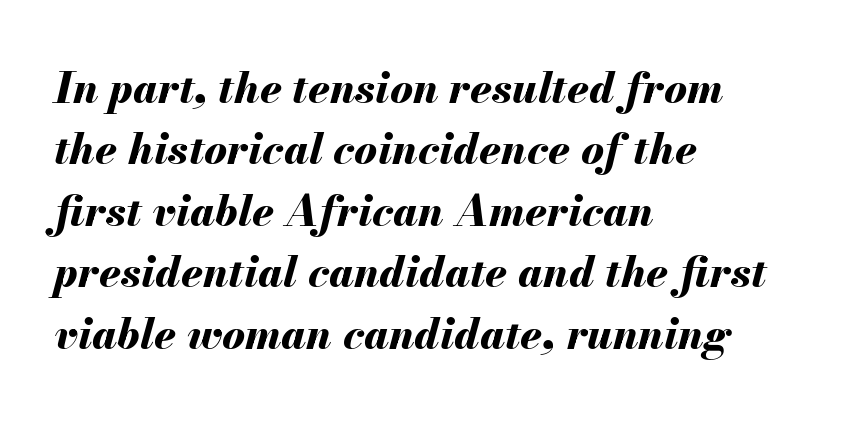
The image shows 43 px bold type, italic (leaning right); set left-aligned, normal line spacing (1.43x), normal letter spacing, not underlined; medium stroke contrast and a small x-height.
